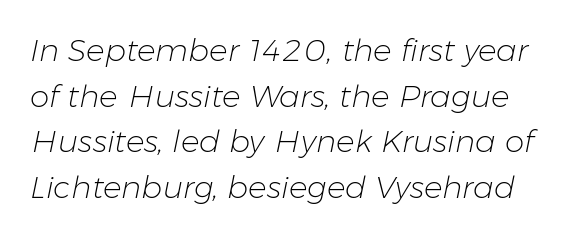
{"italic": "yes", "lean": "right", "slant_degrees": 11, "bold": "no", "weight": "light", "width": "normal", "stroke_contrast": "low", "x_height": "medium", "monospaced": "no", "underline": "no", "line_spacing": "normal", "line_spacing_ratio": 1.47, "letter_spacing": "normal", "letter_spacing_em": 0.0, "glyph_px": 31}
